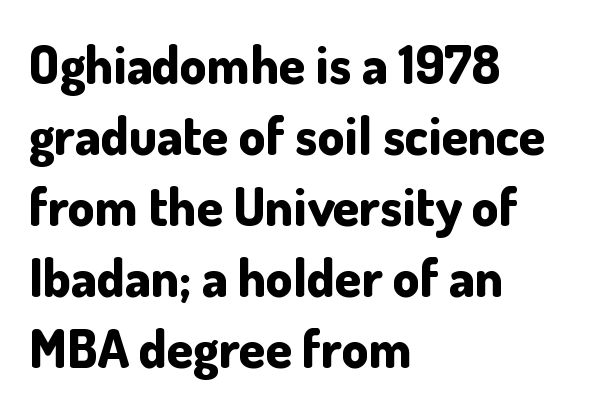
The image shows 53 px bold sans-serif type, upright; set left-aligned, normal line spacing (1.34x), normal letter spacing, not underlined; low stroke contrast and a small x-height.
